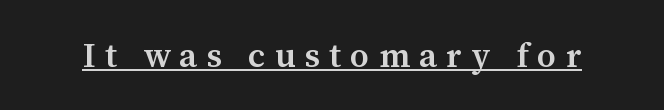
The image shows 34 px semibold serif type, upright; set unusually wide letter spacing (+0.27 em), underlined; medium stroke contrast and a medium x-height.
